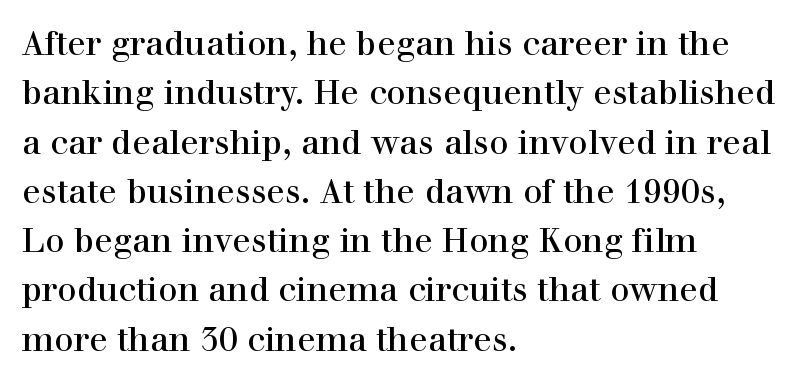
{"serif": "yes", "italic": "no", "width": "normal", "x_height": "medium", "monospaced": "no", "underline": "no", "align": "left", "line_spacing": "normal", "line_spacing_ratio": 1.45, "letter_spacing": "normal", "letter_spacing_em": 0.0, "glyph_px": 34}
